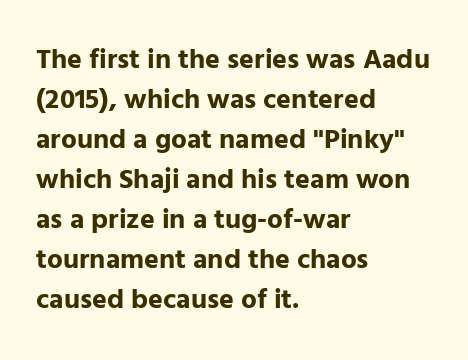
The image shows 28 px bold sans-serif type, upright; set left-aligned, normal line spacing (1.43x), normal letter spacing, not underlined; low stroke contrast and a medium x-height.
